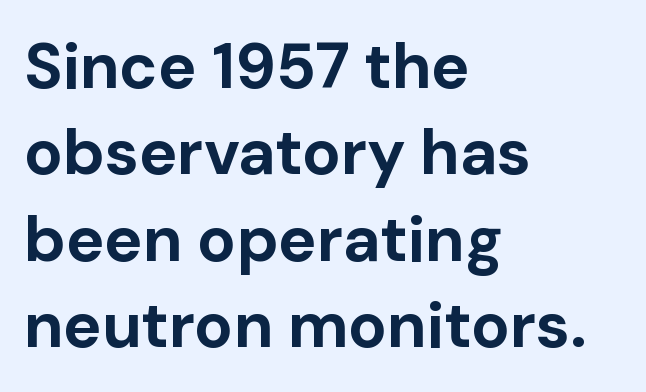
Q: Is the text bold? A: Yes.
Q: Is the text italic (slanted)? A: No, it is upright.
Q: Is the typeface a serif or a sans-serif typeface? A: Sans-serif.
Q: Is the text underlined? A: No.
Q: How is the paragraph aligned? A: Left-aligned.
Q: Is the spacing between letters normal or unusually wide? A: Normal.
Q: Is the spacing between lines tight, normal or loose? A: Normal.
Q: Width (condensed, normal, or wide)? A: Normal.
Q: Stroke contrast? A: Low.
Q: x-height? A: Medium.
Q: Monospaced? A: No.
